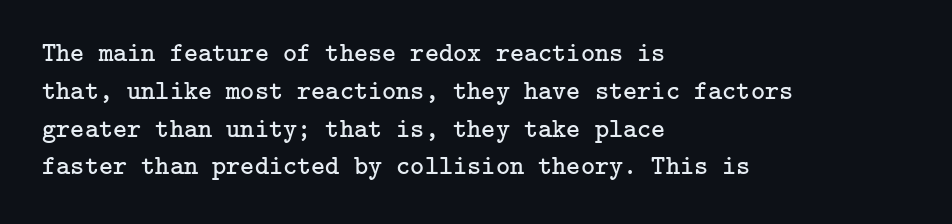
Short note: letters normally spaced. These lines are set flush left with a ragged right edge. The passage shown is not bold in any degree. Rows of type keep a routine distance in the vertical direction. This is the regular roman posture of the typeface.
